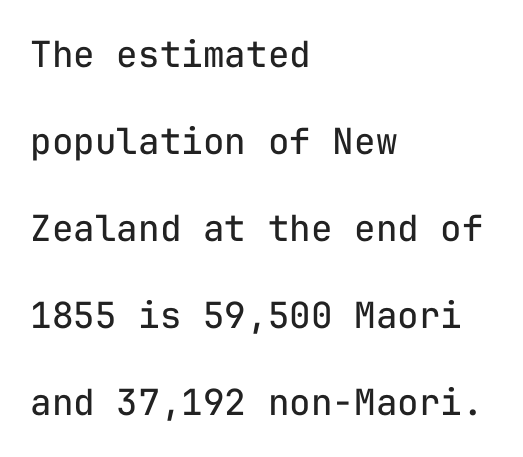
The image shows 36 px regular-weight sans-serif type, upright, monospaced; set left-aligned, loose line spacing (2.42x), normal letter spacing, not underlined; low stroke contrast and a medium x-height.
